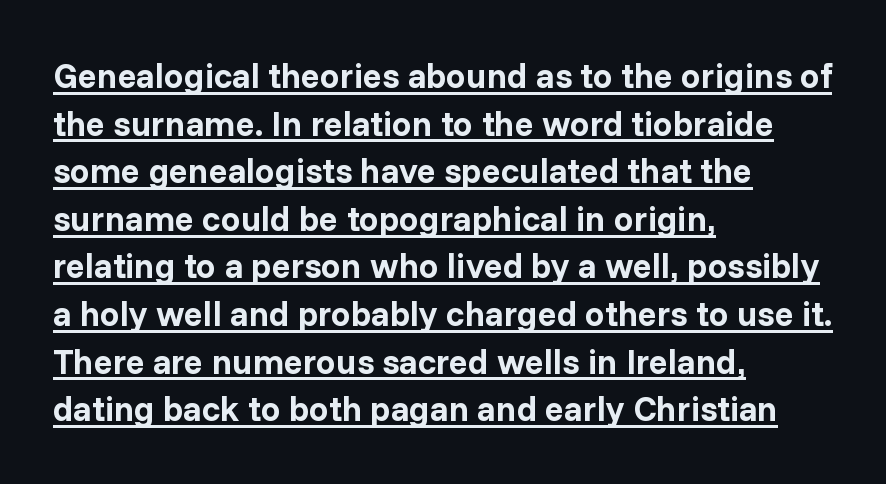
{"serif": "no", "italic": "no", "bold": "yes", "weight": "bold", "width": "normal", "stroke_contrast": "low", "x_height": "medium", "monospaced": "no", "underline": "yes", "align": "left", "line_spacing": "normal", "line_spacing_ratio": 1.36, "letter_spacing": "normal", "letter_spacing_em": 0.0, "glyph_px": 35}
